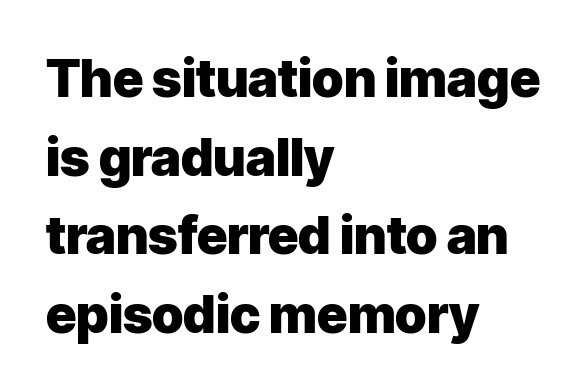
I'd call this a sans setting — the letters go barefoot. Heavy-handed strokes throughout: this text is bold. This sample has the flowing, uneven cadence of proportional lettering. Type without underlining.
